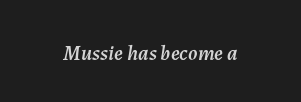
Characters are canted at an angle relative to the baseline's perpendicular. Characters follow at the spacing the type designer built in. No word sits above an underline.
